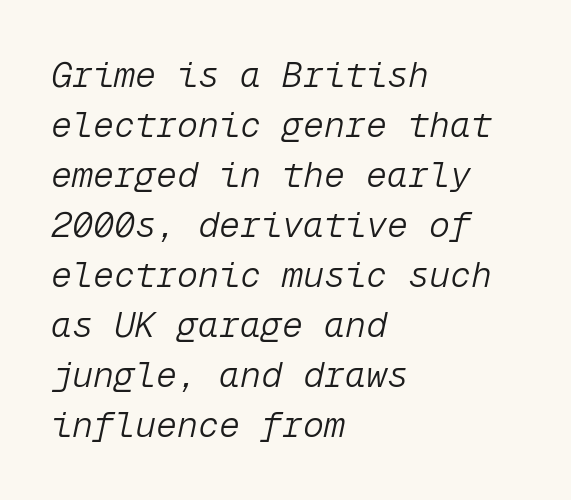
The passage shown has conventional tracking throughout. Every character here occupies the same horizontal width, giving the sample a typewriter-like rhythm. Clear beneath every line of the passage. Style check: oblique. In CSS terms this would be text-align: left.
